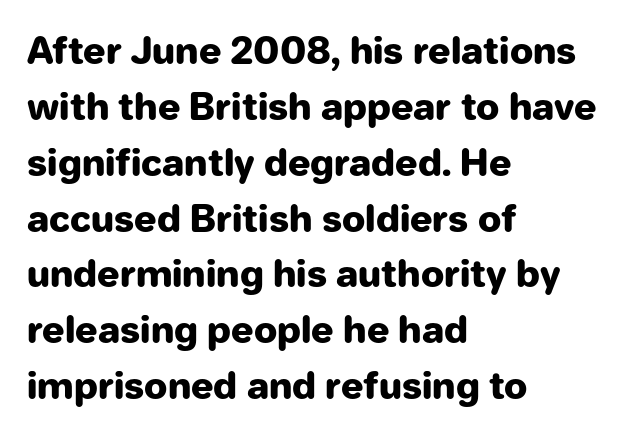
The image shows 37 px heavy sans-serif type, upright; set left-aligned, normal line spacing (1.51x), normal letter spacing, not underlined; low stroke contrast and a medium x-height.
